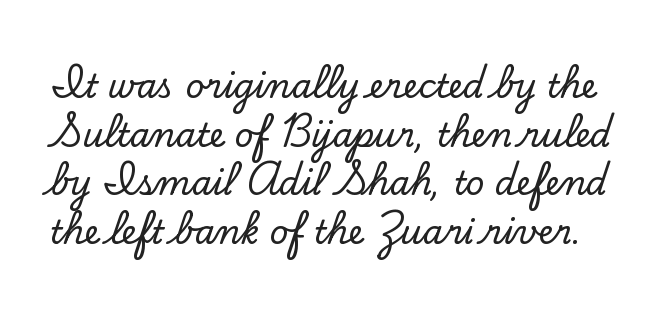
The image shows 33 px serif type; set normal line spacing (1.47x), normal letter spacing, not underlined; low stroke contrast and a small x-height.
